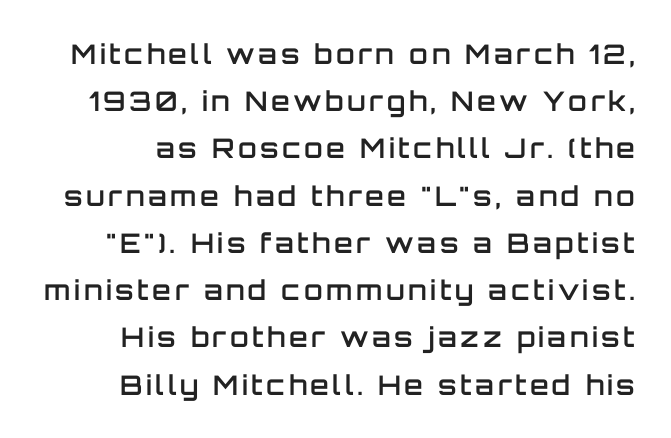
Q: Is the text bold? A: Semi-bold.
Q: Is the text italic (slanted)? A: No, it is upright.
Q: Is the text underlined? A: No.
